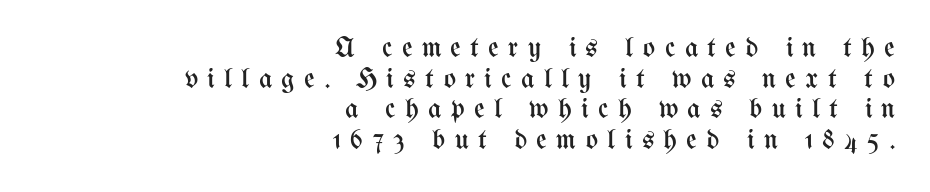
Q: Is the text bold? A: No.
Q: Is the text italic (slanted)? A: No, it is upright.
Q: Is the text underlined? A: No.
Q: How is the paragraph aligned? A: Right-aligned.
Q: Is the spacing between letters normal or unusually wide? A: Unusually wide.
Q: Is the spacing between lines tight, normal or loose? A: Tight.
Q: Width (condensed, normal, or wide)? A: Condensed.
Q: Stroke contrast? A: Medium.
Q: x-height? A: Medium.
Q: Monospaced? A: No.
